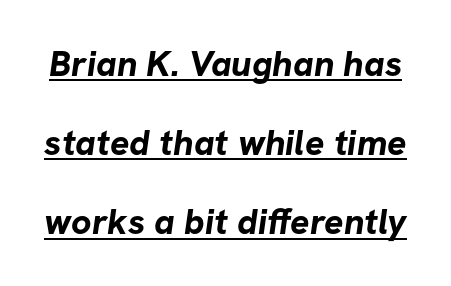
The image shows 36 px bold sans-serif type; set loose line spacing (2.2x), normal letter spacing, underlined; low stroke contrast and a medium x-height.
